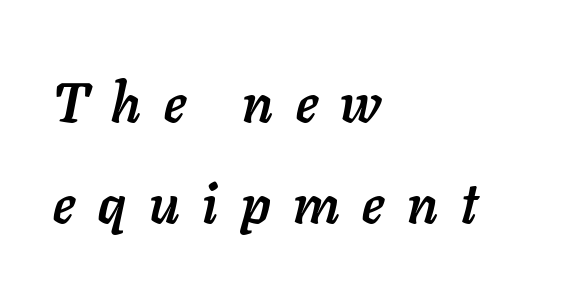
The image shows 55 px semibold type, italic (leaning right); set left-aligned, line spacing 1.83x, unusually wide letter spacing (+0.42 em), not underlined; low stroke contrast and a medium x-height.
